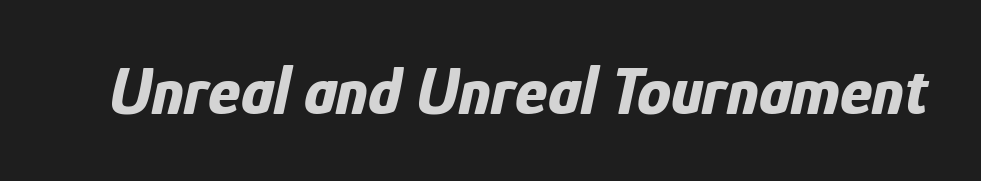
Caption: bold face, heavy strokes. Style check: oblique. Is the letter spacing exaggerated? No — it looks like the ordinary default. Has an underline been added? It has not.
